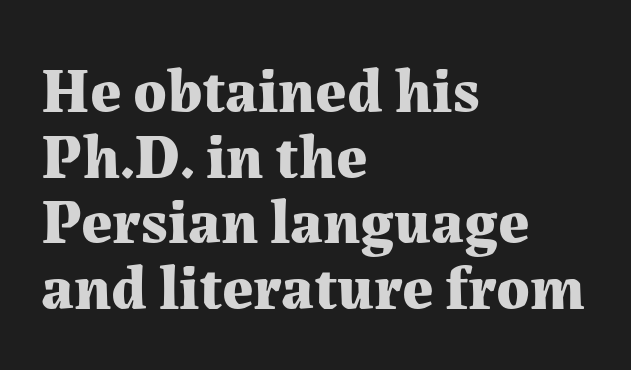
Q: Is the text bold? A: Yes.
Q: Is the text italic (slanted)? A: No, it is upright.
Q: Is the typeface a serif or a sans-serif typeface? A: Serif.
Q: Is the text underlined? A: No.
Q: How is the paragraph aligned? A: Left-aligned.
Q: Is the spacing between letters normal or unusually wide? A: Normal.
Q: Is the spacing between lines tight, normal or loose? A: Tight.
Q: Width (condensed, normal, or wide)? A: Normal.
Q: Stroke contrast? A: Medium.
Q: x-height? A: Medium.
Q: Monospaced? A: No.
